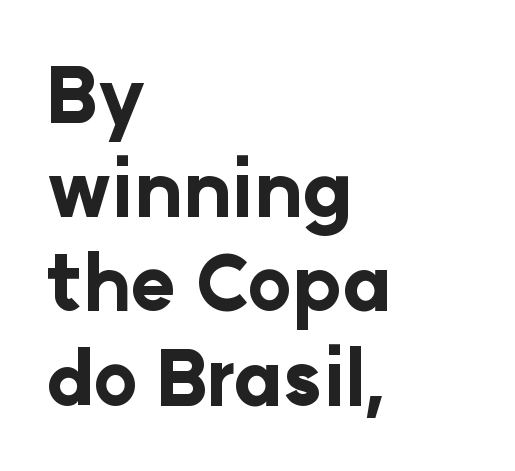
Heavy-handed strokes throughout: this text is bold. Designer's note — italics off, roman on. A typesetter would call this zero additional tracking. Clear beneath every line of the passage. Grotesque or geometric, the face here clearly has no serifs.
